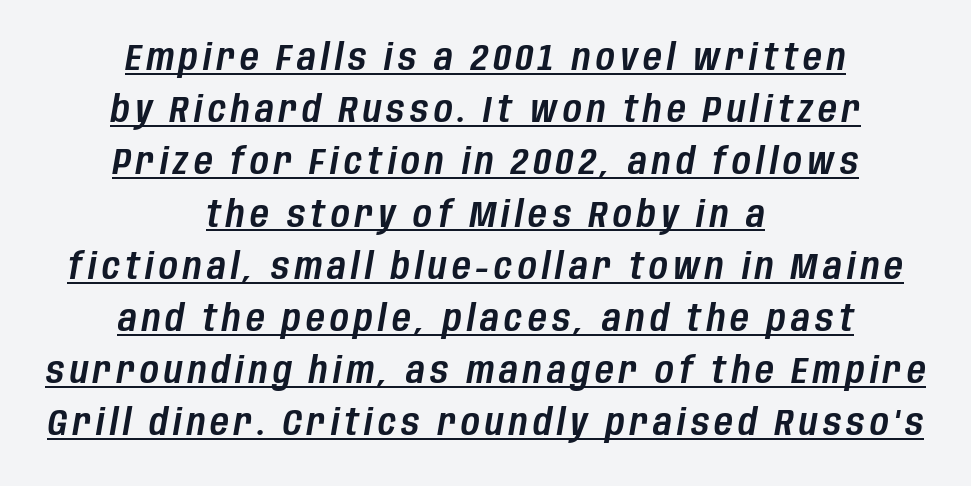
The image shows 36 px condensed type, italic (leaning right); set centered, normal line spacing (1.45x), underlined; low stroke contrast and a large x-height.
